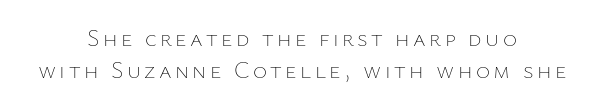
{"italic": "no", "bold": "no", "underline": "no", "align": "center", "line_spacing": "normal", "line_spacing_ratio": 1.33, "glyph_px": 24}
